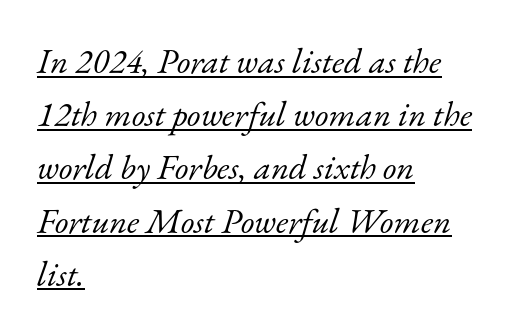
The space between consecutive lines is moderate. Is the stroke heavy? The answer is a plain regular-or-lighter. Tall strokes in this sample are angled rather than plumb. Spacing verdict: proportional, widths tailored to each character. The font family rendered here belongs to the serif group.
